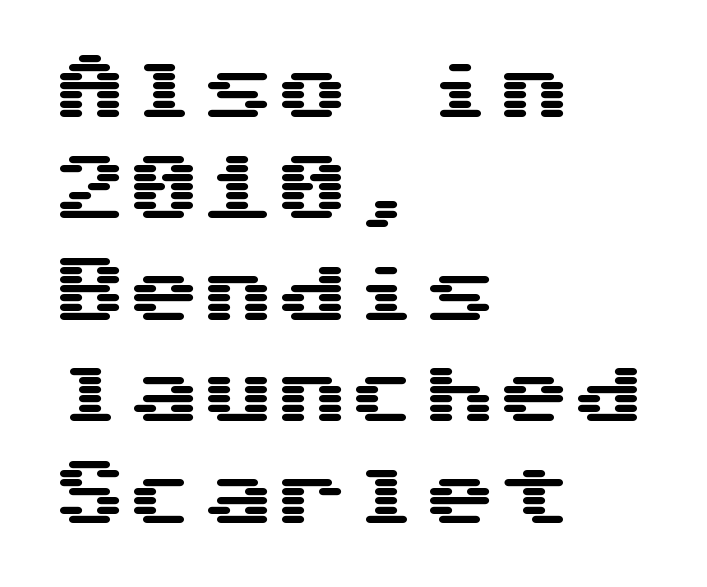
The image shows 74 px wide sans-serif type, upright; set left-aligned, normal line spacing (1.37x), normal letter spacing, not underlined; medium stroke contrast and a medium x-height.
